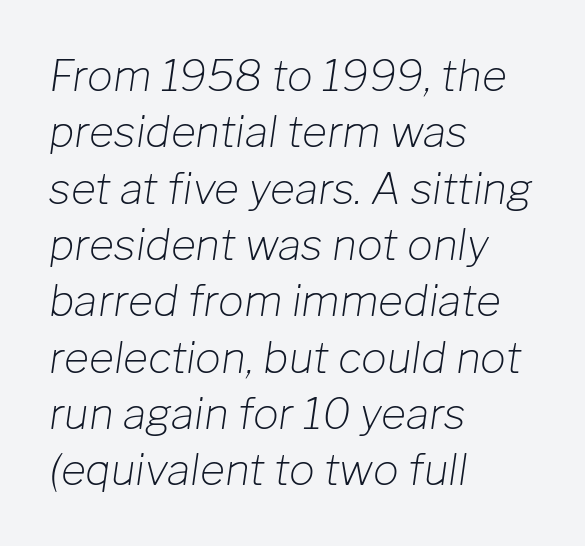
The image shows 43 px light type, italic (leaning right); set left-aligned, normal line spacing (1.31x), normal letter spacing, not underlined; low stroke contrast and a medium x-height.
